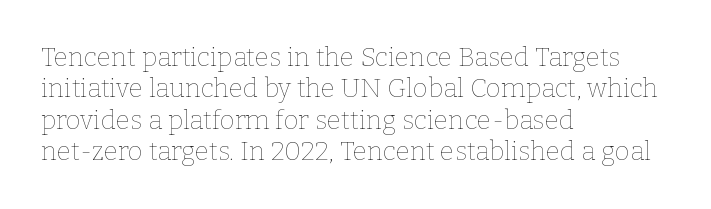
What stands out about the letter spacing? Nothing — it is the standard amount. The rendering anchors every line to the left-hand side. A light-to-regular cut is what we see here. Ordinary non-slanted type is in use.
